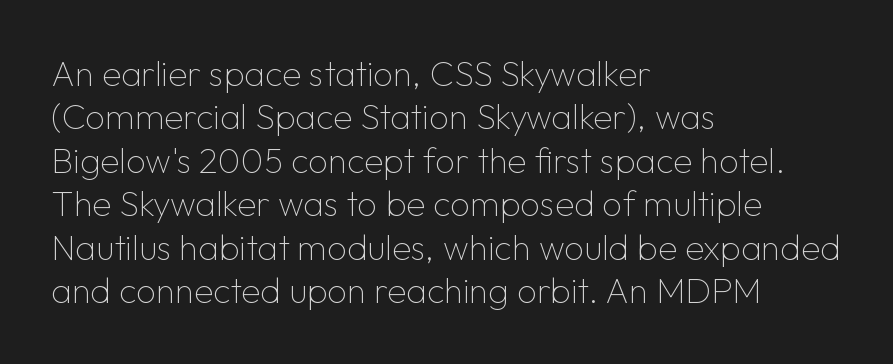
The image shows 35 px thin sans-serif type, upright; set left-aligned, line spacing 1.24x, normal letter spacing, not underlined; low stroke contrast and a medium x-height.
